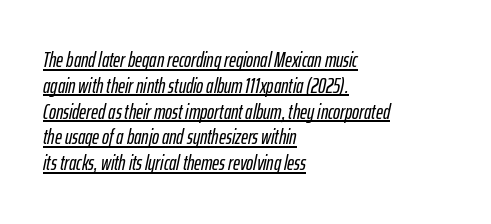
Q: Is the text italic (slanted)? A: Yes, it leans right by about 12 degrees.
Q: Is the text underlined? A: Yes.
Q: How is the paragraph aligned? A: Left-aligned.
Q: Is the spacing between letters normal or unusually wide? A: Normal.
